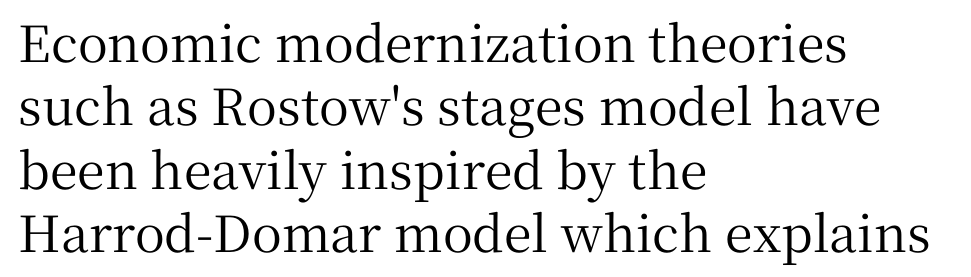
Q: Is the text italic (slanted)? A: No, it is upright.
Q: Is the typeface a serif or a sans-serif typeface? A: Serif.
Q: Is the text underlined? A: No.
Q: How is the paragraph aligned? A: Left-aligned.
Q: Is the spacing between letters normal or unusually wide? A: Normal.
Q: Is the spacing between lines tight, normal or loose? A: Normal.
Q: Width (condensed, normal, or wide)? A: Normal.
Q: Stroke contrast? A: Medium.
Q: x-height? A: Medium.
Q: Monospaced? A: No.
